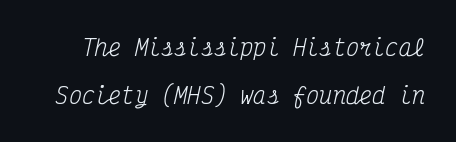
{"italic": "yes", "lean": "right", "slant_degrees": 12, "bold": "no", "underline": "no", "line_spacing": "loose", "line_spacing_ratio": 2.2, "letter_spacing": "normal", "letter_spacing_em": 0.0, "glyph_px": 22}
